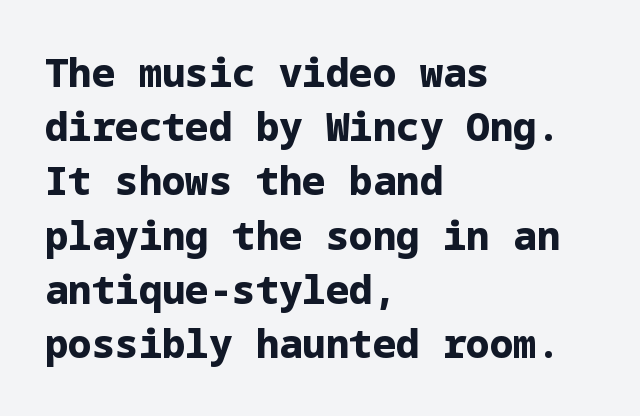
{"serif": "no", "italic": "no", "bold": "yes", "weight": "bold", "width": "normal", "stroke_contrast": "low", "x_height": "medium", "underline": "no", "align": "left", "line_spacing": "normal", "line_spacing_ratio": 1.39, "letter_spacing": "normal", "letter_spacing_em": 0.0, "glyph_px": 39}
